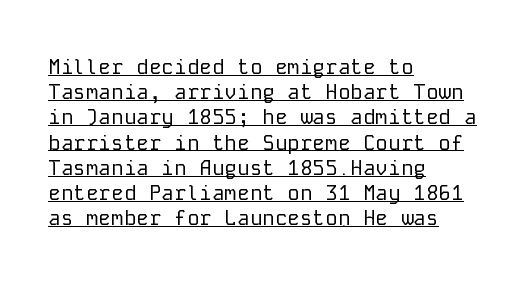
The image shows 21 px text type, upright; set left-aligned, line spacing 1.2x, normal letter spacing, underlined.
